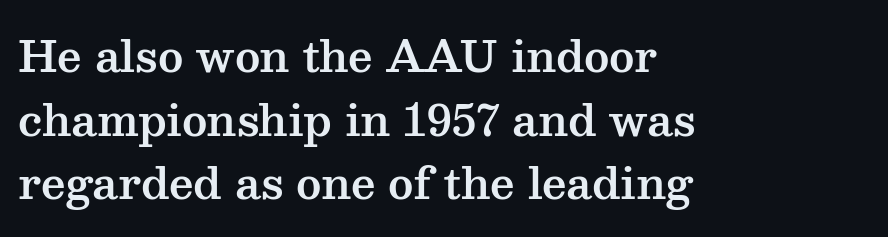
Font category for this specimen: serif. Leading: standard. Do the letters lean? They stand straight. The face used here is proportionally spaced, like ordinary book or web type. Each line starts at the same left margin while the right side varies.
